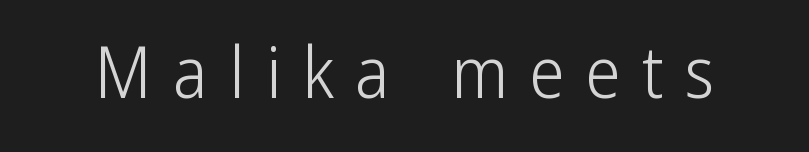
Q: Is the text bold? A: No.
Q: Is the text italic (slanted)? A: No, it is upright.
Q: Is the typeface a serif or a sans-serif typeface? A: Sans-serif.
Q: Is the text underlined? A: No.
Q: Is the spacing between letters normal or unusually wide? A: Unusually wide.
Q: Width (condensed, normal, or wide)? A: Condensed.
Q: Stroke contrast? A: Low.
Q: x-height? A: Medium.
Q: Monospaced? A: No.
